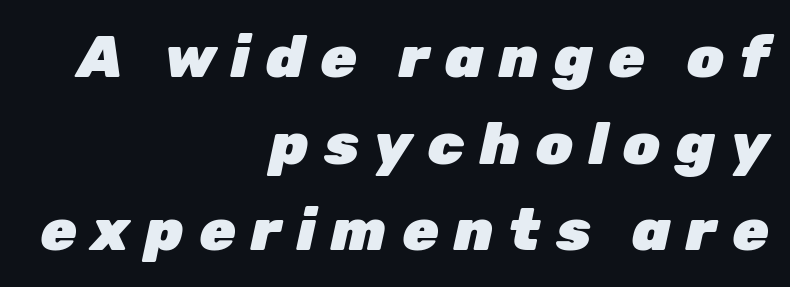
Q: Is the text bold? A: Yes.
Q: Is the text italic (slanted)? A: Yes, it leans right by about 12 degrees.
Q: Is the text underlined? A: No.
Q: How is the paragraph aligned? A: Right-aligned.
Q: Is the spacing between letters normal or unusually wide? A: Unusually wide.
Q: Is the spacing between lines tight, normal or loose? A: Normal.
Q: Width (condensed, normal, or wide)? A: Normal.
Q: Stroke contrast? A: Low.
Q: x-height? A: Medium.
Q: Monospaced? A: No.
